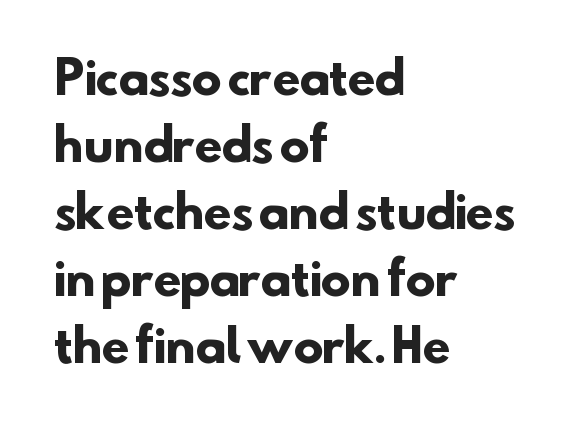
Q: Is the text bold? A: Yes.
Q: Is the typeface a serif or a sans-serif typeface? A: Sans-serif.
Q: Is the text underlined? A: No.
Q: How is the paragraph aligned? A: Left-aligned.
Q: Is the spacing between letters normal or unusually wide? A: Normal.
Q: Is the spacing between lines tight, normal or loose? A: Normal.
Q: Width (condensed, normal, or wide)? A: Normal.
Q: Stroke contrast? A: Low.
Q: x-height? A: Small.
Q: Monospaced? A: No.
